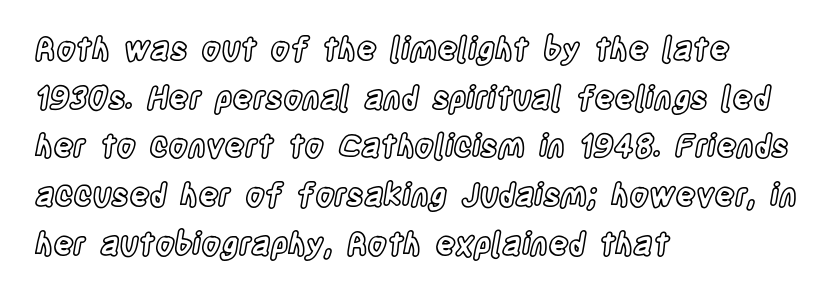
Q: Is the text italic (slanted)? A: Yes.
Q: Is the text underlined? A: No.
Q: How is the paragraph aligned? A: Left-aligned.
Q: Is the spacing between letters normal or unusually wide? A: Normal.
Q: Is the spacing between lines tight, normal or loose? A: Normal.
Q: Width (condensed, normal, or wide)? A: Condensed.
Q: x-height? A: Large.
Q: Monospaced? A: No.
